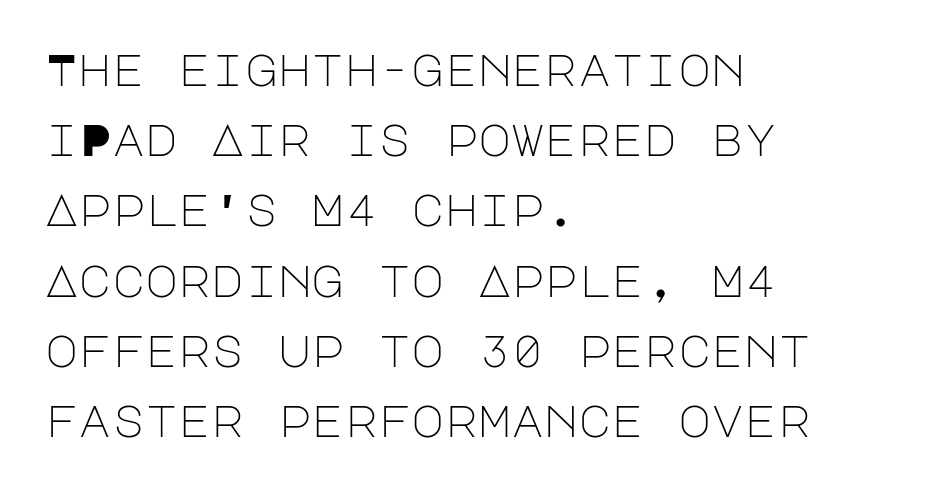
The image shows 45 px light sans-serif type, upright; set left-aligned, normal line spacing (1.56x), normal letter spacing, not underlined; low stroke contrast and a large x-height.
